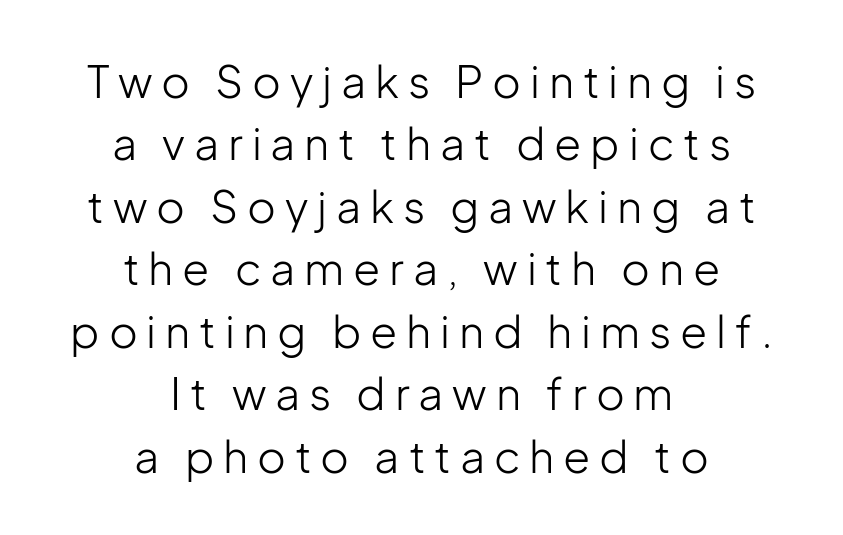
{"serif": "no", "italic": "no", "bold": "no", "weight": "light", "width": "normal", "stroke_contrast": "low", "x_height": "medium", "monospaced": "no", "underline": "no", "align": "center", "line_spacing": "normal", "line_spacing_ratio": 1.42, "letter_spacing": "wide", "letter_spacing_em": 0.2, "glyph_px": 44}
